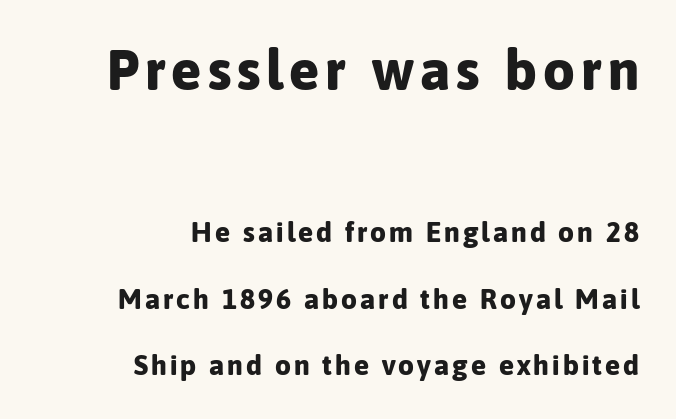
Q: Is the text bold? A: Yes.
Q: Is the text italic (slanted)? A: No, it is upright.
Q: Is the typeface a serif or a sans-serif typeface? A: Sans-serif.
Q: Is the text underlined? A: No.
Q: How is the paragraph aligned? A: Right-aligned.
Q: Is the spacing between lines tight, normal or loose? A: Loose.
Q: Which block of text is set in a larger size, the first (top) or the second (bottom)? A: The first (top) one.
Q: Width (condensed, normal, or wide)? A: Normal.
Q: Stroke contrast? A: Low.
Q: x-height? A: Medium.
Q: Monospaced? A: No.
